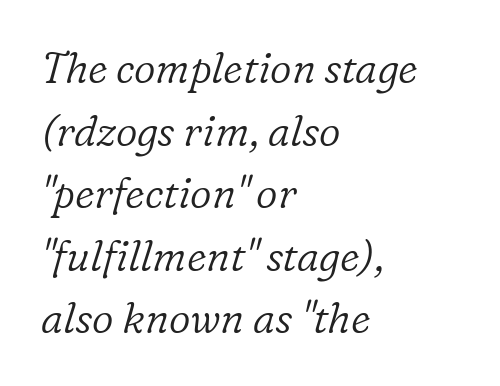
The image shows 42 px light serif type, italic (leaning right); set left-aligned, normal line spacing (1.49x), normal letter spacing, not underlined; low stroke contrast and a medium x-height.
